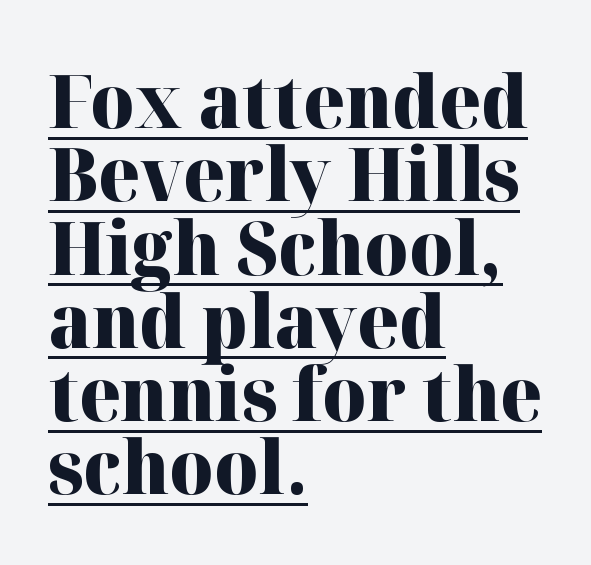
Q: Is the text bold? A: Yes.
Q: Is the text italic (slanted)? A: No, it is upright.
Q: Is the typeface a serif or a sans-serif typeface? A: Serif.
Q: Is the text underlined? A: Yes.
Q: How is the paragraph aligned? A: Left-aligned.
Q: Is the spacing between letters normal or unusually wide? A: Normal.
Q: Is the spacing between lines tight, normal or loose? A: Tight.
Q: Width (condensed, normal, or wide)? A: Normal.
Q: Stroke contrast? A: High.
Q: x-height? A: Medium.
Q: Monospaced? A: No.
